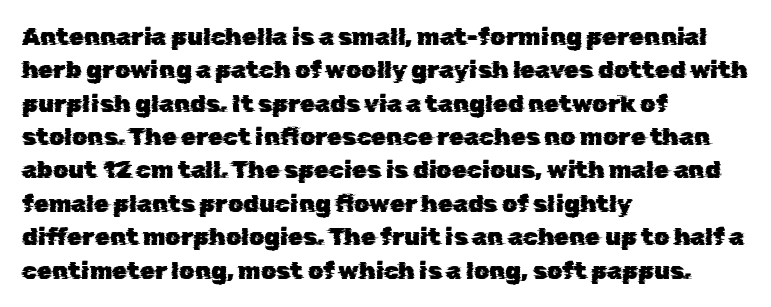
Q: Is the text underlined? A: No.
Q: How is the paragraph aligned? A: Left-aligned.
Q: Is the spacing between letters normal or unusually wide? A: Normal.
Q: Is the spacing between lines tight, normal or loose? A: Normal.
